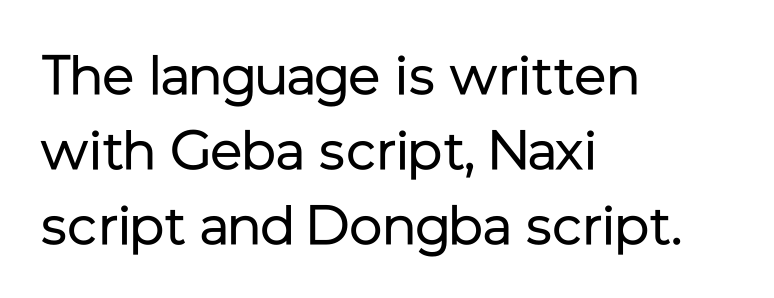
Q: Is the text bold? A: No.
Q: Is the text italic (slanted)? A: No, it is upright.
Q: Is the typeface a serif or a sans-serif typeface? A: Sans-serif.
Q: Is the text underlined? A: No.
Q: How is the paragraph aligned? A: Left-aligned.
Q: Is the spacing between letters normal or unusually wide? A: Normal.
Q: Is the spacing between lines tight, normal or loose? A: Normal.
Q: Width (condensed, normal, or wide)? A: Normal.
Q: Stroke contrast? A: Low.
Q: x-height? A: Medium.
Q: Monospaced? A: No.
